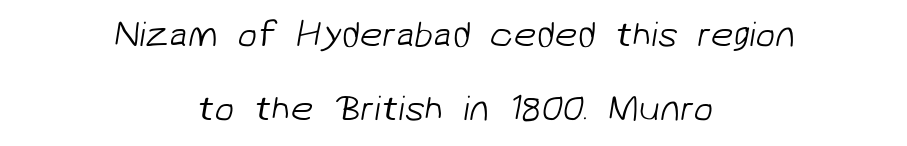
{"serif": "no", "bold": "no", "weight": "light", "width": "normal", "stroke_contrast": "low", "x_height": "medium", "monospaced": "no", "underline": "no", "align": "center", "line_spacing": "loose", "line_spacing_ratio": 2.06, "letter_spacing": "normal", "letter_spacing_em": 0.0, "glyph_px": 36}
